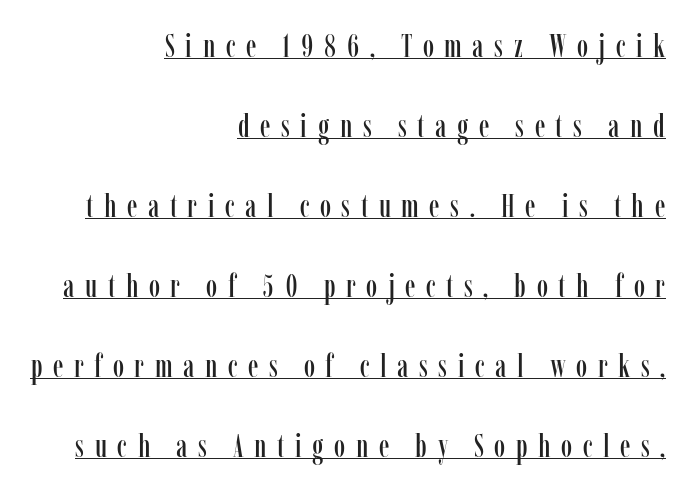
{"serif": "yes", "italic": "no", "width": "condensed", "stroke_contrast": "low", "x_height": "medium", "monospaced": "no", "underline": "yes", "align": "right", "line_spacing": "loose", "line_spacing_ratio": 2.5, "letter_spacing": "wide", "letter_spacing_em": 0.33, "glyph_px": 32}
